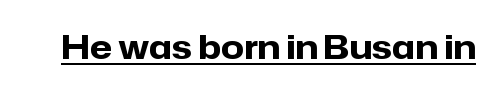
{"serif": "no", "italic": "no", "bold": "yes", "weight": "heavy", "width": "normal", "stroke_contrast": "low", "x_height": "medium", "monospaced": "no", "underline": "yes", "letter_spacing": "normal", "letter_spacing_em": 0.0, "glyph_px": 33}
